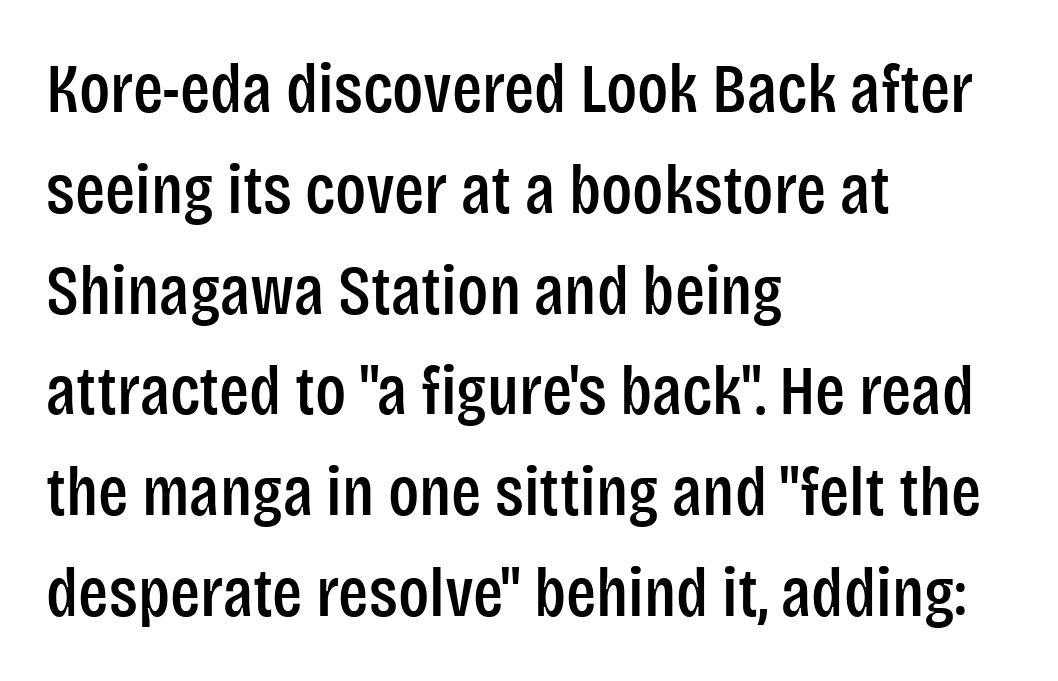
Q: Is the text italic (slanted)? A: No, it is upright.
Q: Is the typeface a serif or a sans-serif typeface? A: Sans-serif.
Q: Is the text underlined? A: No.
Q: How is the paragraph aligned? A: Left-aligned.
Q: Is the spacing between letters normal or unusually wide? A: Normal.
Q: Is the spacing between lines tight, normal or loose? A: Normal.
Q: Width (condensed, normal, or wide)? A: Condensed.
Q: Stroke contrast? A: Low.
Q: x-height? A: Large.
Q: Monospaced? A: No.
